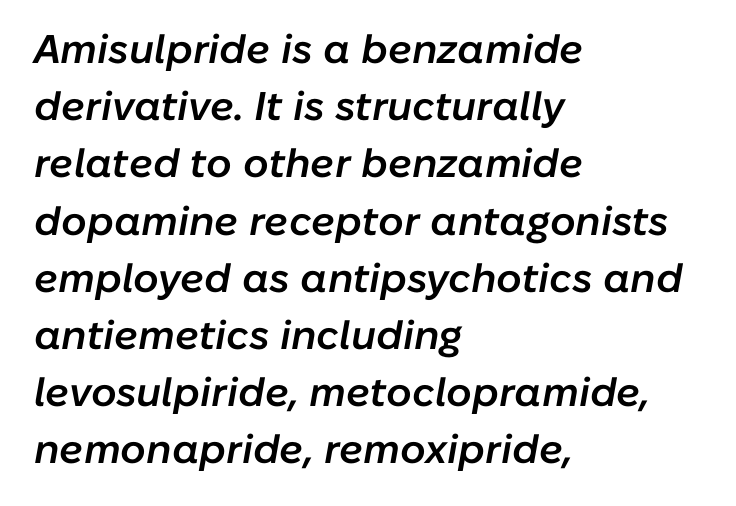
{"italic": "yes", "lean": "right", "slant_degrees": 10, "bold": "semi", "weight": "semibold", "width": "normal", "stroke_contrast": "low", "x_height": "medium", "monospaced": "no", "underline": "no", "align": "left", "line_spacing": "normal", "line_spacing_ratio": 1.43, "letter_spacing": "normal", "letter_spacing_em": 0.0, "glyph_px": 40}
